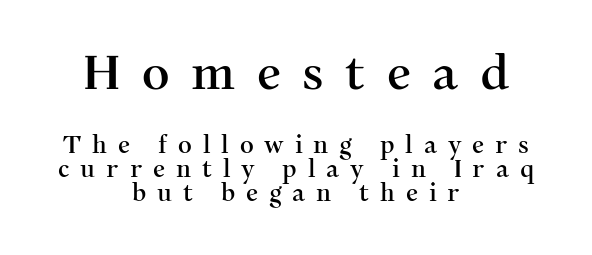
{"serif": "yes", "italic": "no", "width": "normal", "stroke_contrast": "medium", "x_height": "medium", "monospaced": "no", "underline": "no", "align": "center", "line_spacing": "tight", "line_spacing_ratio": 1.0, "letter_spacing": "wide", "letter_spacing_em": 0.45, "larger_block": "first", "size_ratio": 2.0, "glyph_px": 48}
